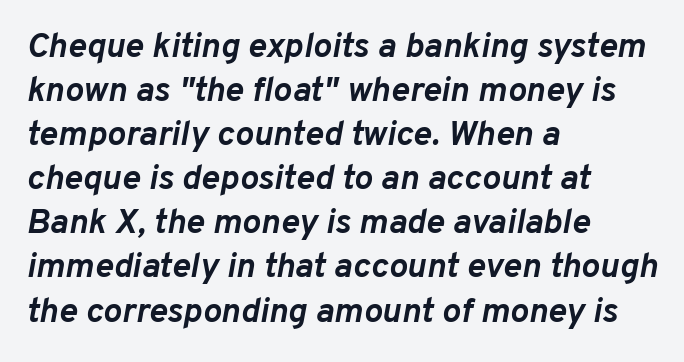
The image shows 35 px semibold type, italic (leaning right); set left-aligned, normal line spacing (1.26x), normal letter spacing, not underlined; low stroke contrast and a medium x-height.
